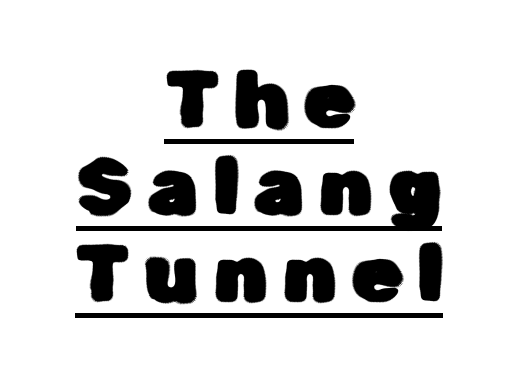
The image shows 80 px sans-serif type, upright; set centered, tight line spacing (1.09x), underlined; low stroke contrast and a medium x-height.
